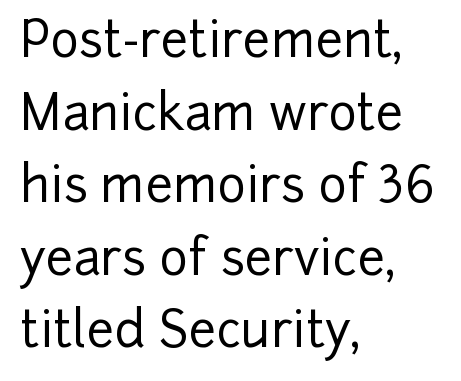
The type sits square on the baseline with zero lean. This rendering features lettering with no underline. The type is set solid horizontally, with unmodified tracking. Each letter keeps its own natural width here, so spacing adapts to shape.
